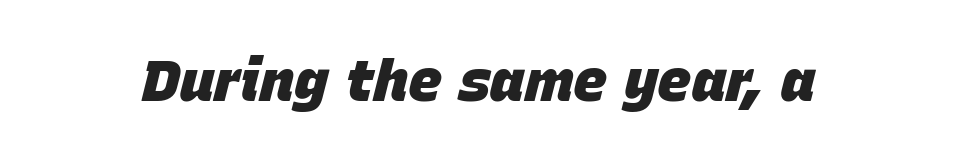
Q: Is the text bold? A: Yes.
Q: Is the text italic (slanted)? A: Yes, it leans right by about 15 degrees.
Q: Is the text underlined? A: No.
Q: Is the spacing between letters normal or unusually wide? A: Normal.
Q: Width (condensed, normal, or wide)? A: Normal.
Q: Stroke contrast? A: Low.
Q: x-height? A: Large.
Q: Monospaced? A: No.
